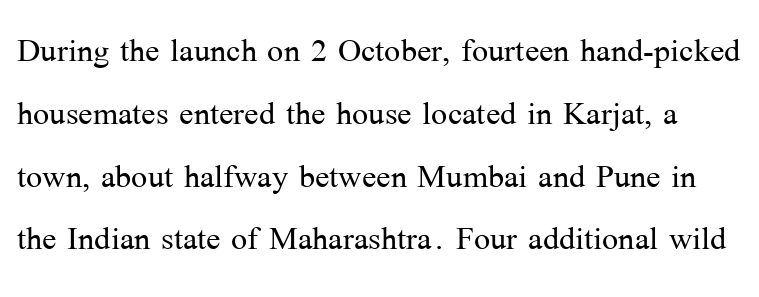
Default kerning and tracking; the words read as compact shapes. A typesetter would mark this as roman, not italic. Letters rest on an invisible, unmarked baseline. Varying glyph widths throughout — classic text-font behaviour.
